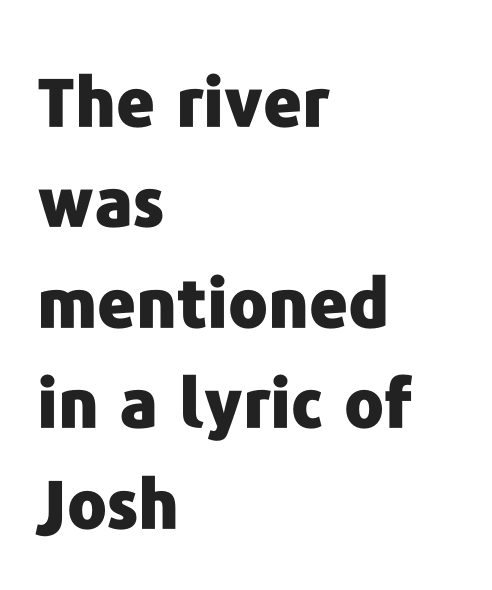
{"serif": "no", "italic": "no", "bold": "yes", "weight": "heavy", "width": "normal", "stroke_contrast": "low", "x_height": "medium", "monospaced": "no", "underline": "no", "align": "left", "line_spacing": "normal", "line_spacing_ratio": 1.5, "letter_spacing": "normal", "letter_spacing_em": 0.0, "glyph_px": 67}
